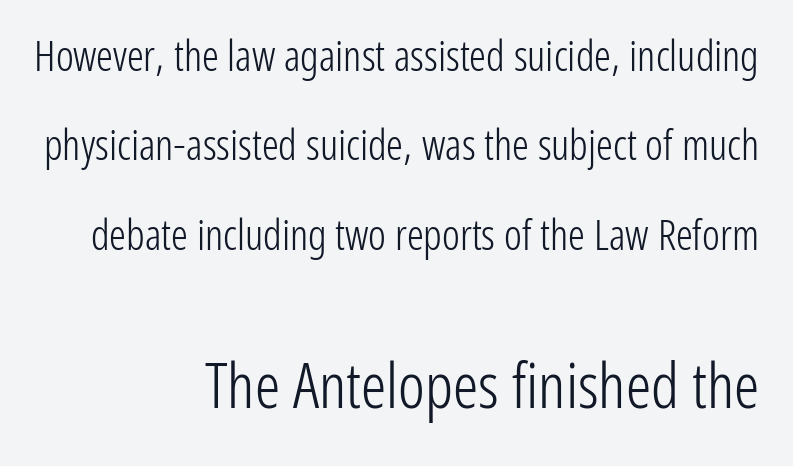
{"serif": "no", "italic": "no", "bold": "no", "weight": "light", "width": "condensed", "stroke_contrast": "low", "x_height": "medium", "monospaced": "no", "underline": "no", "align": "right", "line_spacing": "loose", "line_spacing_ratio": 2.13, "letter_spacing": "normal", "letter_spacing_em": 0.0, "larger_block": "second", "size_ratio": 1.5, "glyph_px": 63}
